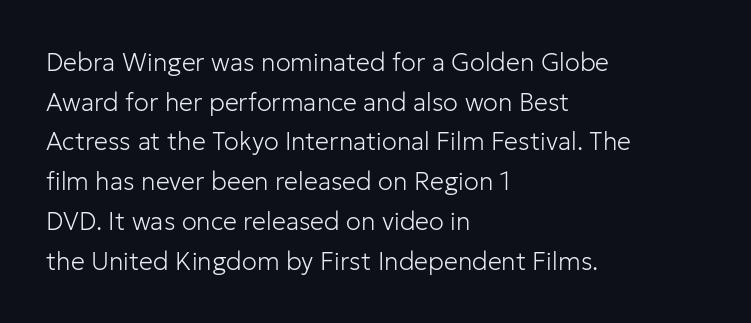
The image shows 25 px text type, upright; set left-aligned, normal line spacing (1.59x), normal letter spacing, not underlined.
